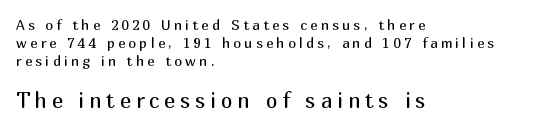
The block of text has a typical density, with ordinary space between rows. This rendering uses left alignment, leaving the right contour irregular. Ordinary non-slanted type is in use. Two sizes are in play, and the larger belongs to the second block. Short note: letters widely spaced.
